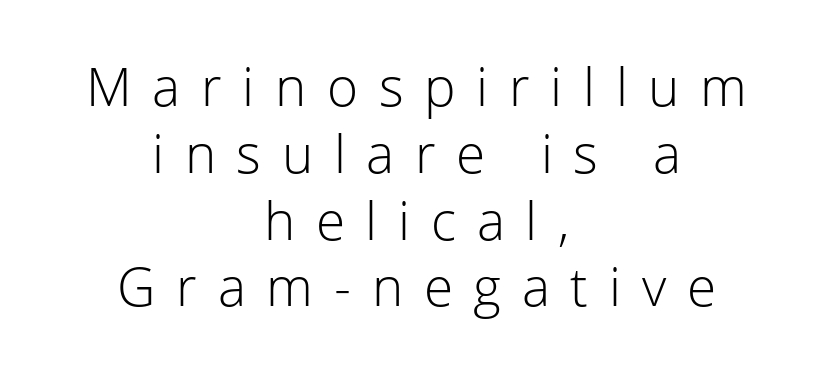
Q: Is the text bold? A: No.
Q: Is the text italic (slanted)? A: No, it is upright.
Q: Is the typeface a serif or a sans-serif typeface? A: Sans-serif.
Q: Is the text underlined? A: No.
Q: How is the paragraph aligned? A: Centered.
Q: Is the spacing between letters normal or unusually wide? A: Unusually wide.
Q: Is the spacing between lines tight, normal or loose? A: Normal.
Q: Width (condensed, normal, or wide)? A: Normal.
Q: Stroke contrast? A: Low.
Q: x-height? A: Medium.
Q: Monospaced? A: No.
